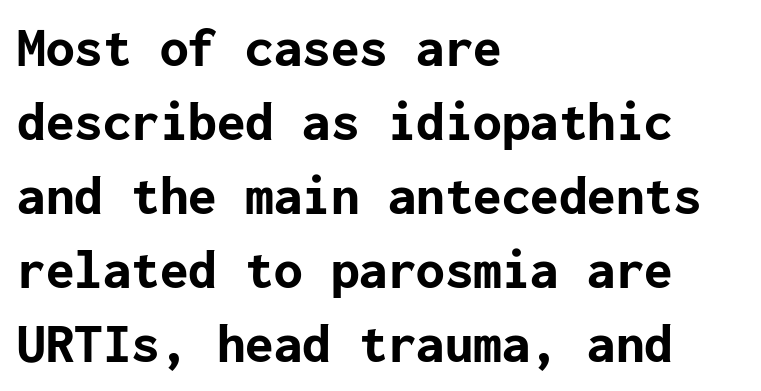
{"serif": "no", "italic": "no", "bold": "yes", "weight": "bold", "width": "normal", "stroke_contrast": "low", "x_height": "medium", "underline": "no", "align": "left", "line_spacing": "normal", "line_spacing_ratio": 1.3, "letter_spacing": "normal", "letter_spacing_em": 0.0, "glyph_px": 57}
